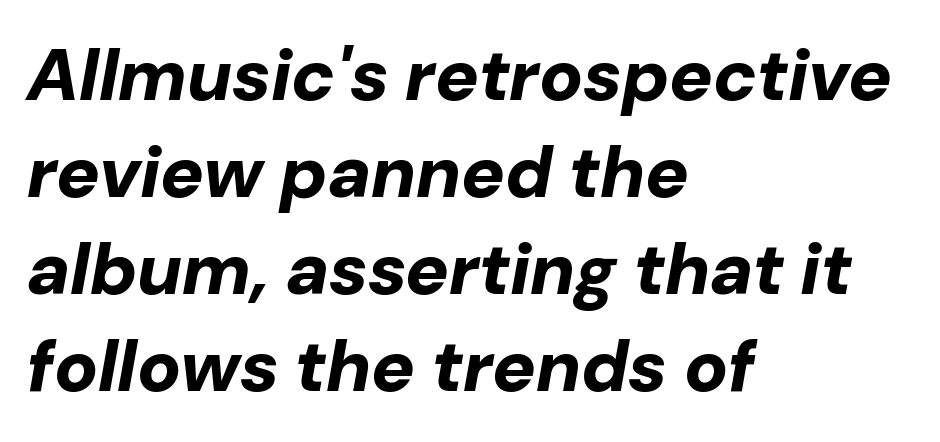
{"italic": "yes", "lean": "right", "slant_degrees": 10, "bold": "yes", "weight": "bold", "width": "normal", "stroke_contrast": "low", "x_height": "medium", "monospaced": "no", "underline": "no", "align": "left", "line_spacing": "normal", "line_spacing_ratio": 1.33, "letter_spacing": "normal", "letter_spacing_em": 0.0, "glyph_px": 73}
